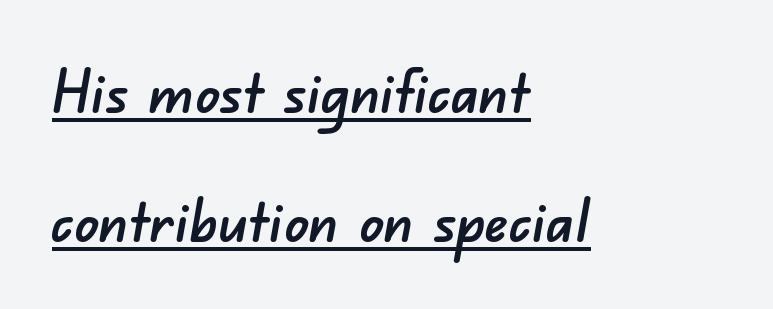
Q: Is the typeface a serif or a sans-serif typeface? A: Sans-serif.
Q: Is the text underlined? A: Yes.
Q: How is the paragraph aligned? A: Left-aligned.
Q: Is the spacing between letters normal or unusually wide? A: Normal.
Q: Is the spacing between lines tight, normal or loose? A: Loose.
Q: Width (condensed, normal, or wide)? A: Normal.
Q: Stroke contrast? A: Low.
Q: x-height? A: Small.
Q: Monospaced? A: No.
